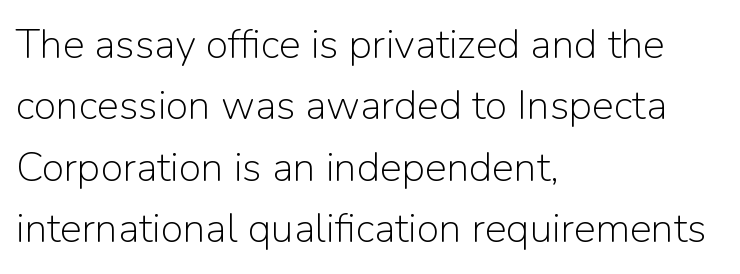
The image shows 41 px light sans-serif type, upright; set left-aligned, normal line spacing (1.5x), normal letter spacing, not underlined; low stroke contrast and a medium x-height.
